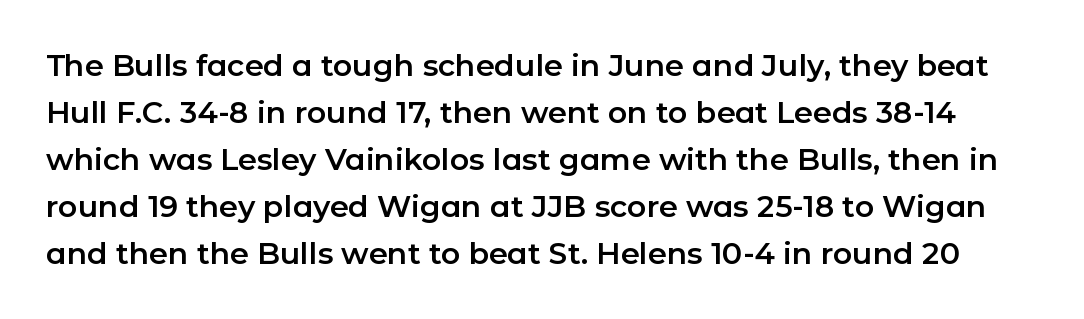
{"serif": "no", "italic": "no", "width": "normal", "stroke_contrast": "low", "x_height": "medium", "monospaced": "no", "underline": "no", "line_spacing": "normal", "line_spacing_ratio": 1.57, "letter_spacing": "normal", "letter_spacing_em": 0.0, "glyph_px": 30}
